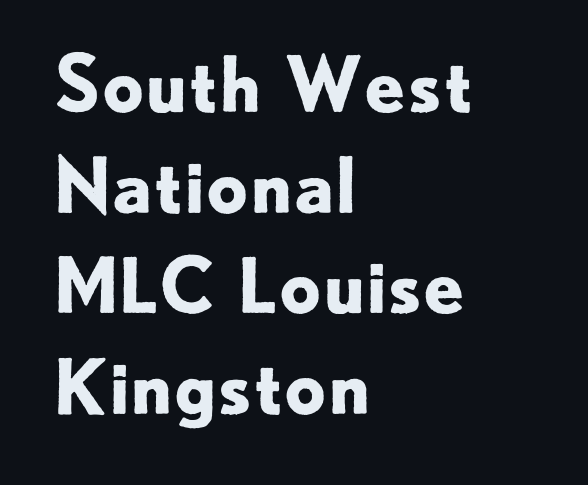
Q: Is the text bold? A: Yes.
Q: Is the text italic (slanted)? A: No, it is upright.
Q: Is the typeface a serif or a sans-serif typeface? A: Sans-serif.
Q: Is the text underlined? A: No.
Q: How is the paragraph aligned? A: Left-aligned.
Q: Is the spacing between letters normal or unusually wide? A: Normal.
Q: Is the spacing between lines tight, normal or loose? A: Normal.
Q: Width (condensed, normal, or wide)? A: Normal.
Q: Stroke contrast? A: Low.
Q: x-height? A: Small.
Q: Monospaced? A: No.
